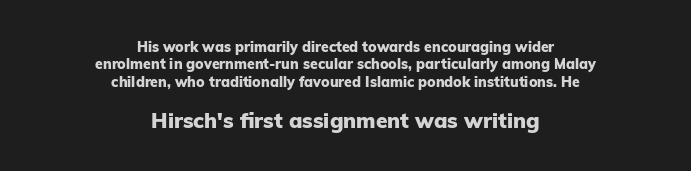
{"italic": "no", "bold": "yes", "underline": "no", "align": "center", "line_spacing_ratio": 1.24, "letter_spacing": "normal", "letter_spacing_em": 0.0, "larger_block": "second", "size_ratio": 1.5, "glyph_px": 21}
